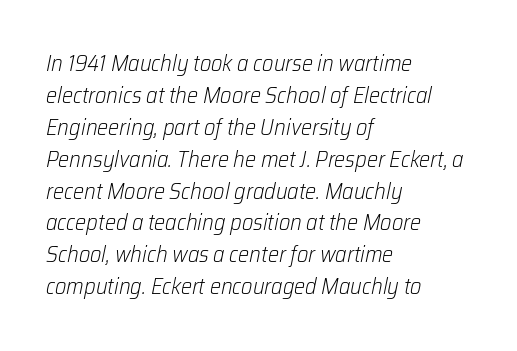
{"italic": "yes", "lean": "right", "slant_degrees": 12, "bold": "no", "underline": "no", "align": "left", "line_spacing": "normal", "line_spacing_ratio": 1.45, "letter_spacing": "normal", "letter_spacing_em": 0.0, "glyph_px": 22}
